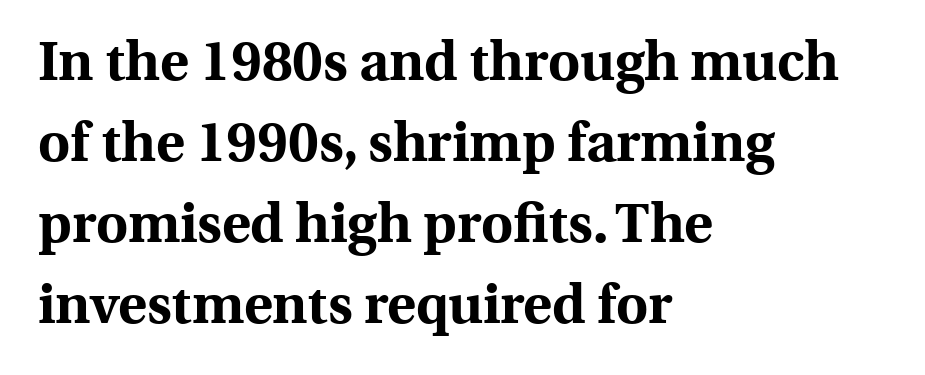
{"serif": "yes", "italic": "no", "bold": "yes", "weight": "bold", "width": "normal", "x_height": "medium", "monospaced": "no", "underline": "no", "align": "left", "line_spacing": "normal", "line_spacing_ratio": 1.47, "letter_spacing": "normal", "letter_spacing_em": 0.0, "glyph_px": 55}
